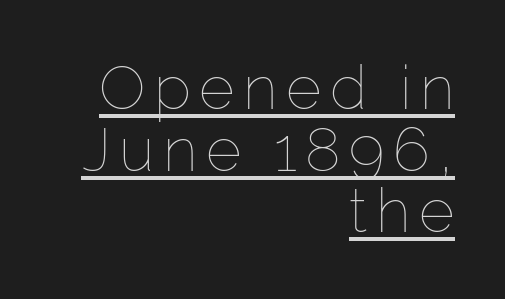
{"italic": "no", "bold": "no", "weight": "thin", "width": "normal", "stroke_contrast": "low", "x_height": "medium", "monospaced": "no", "underline": "yes", "align": "right", "line_spacing": "tight", "line_spacing_ratio": 1.01, "glyph_px": 61}
